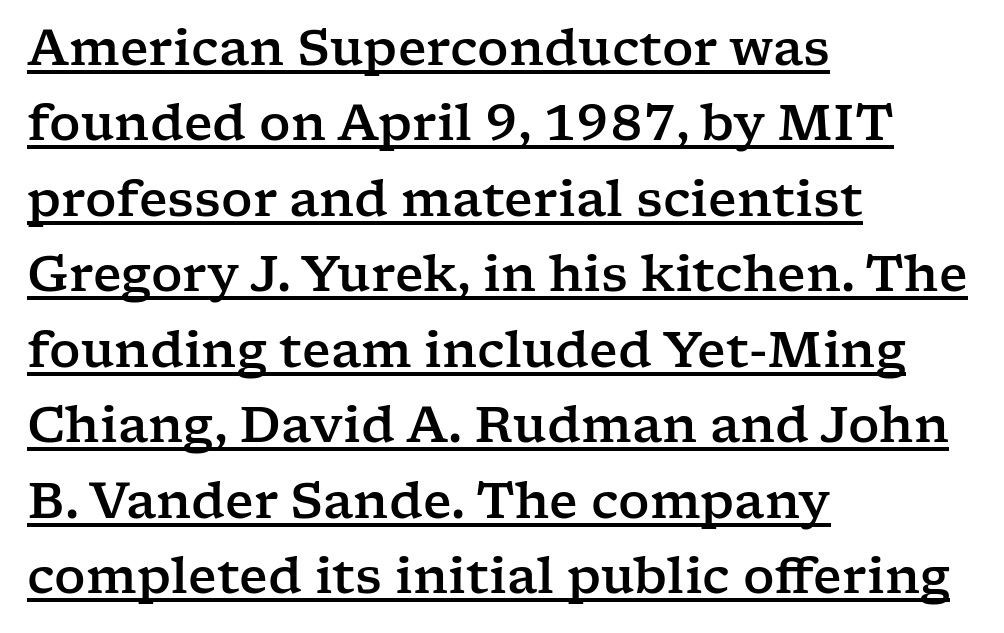
Q: Is the text italic (slanted)? A: No, it is upright.
Q: Is the typeface a serif or a sans-serif typeface? A: Serif.
Q: Is the text underlined? A: Yes.
Q: How is the paragraph aligned? A: Left-aligned.
Q: Is the spacing between letters normal or unusually wide? A: Normal.
Q: Is the spacing between lines tight, normal or loose? A: Normal.
Q: Width (condensed, normal, or wide)? A: Wide.
Q: Stroke contrast? A: Low.
Q: x-height? A: Medium.
Q: Monospaced? A: No.
